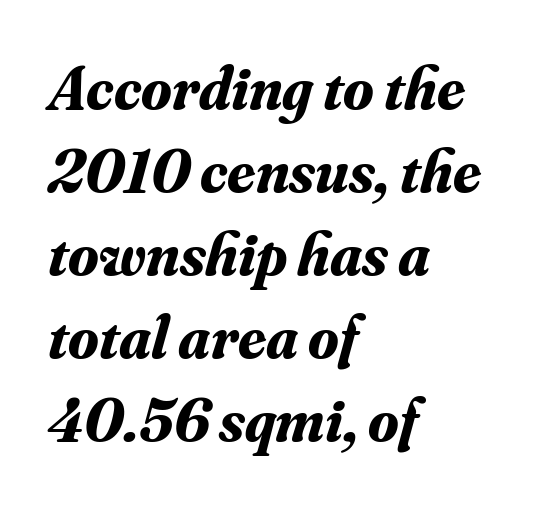
{"serif": "yes", "italic": "yes", "lean": "right", "slant_degrees": 16, "bold": "yes", "weight": "bold", "width": "normal", "stroke_contrast": "medium", "x_height": "small", "monospaced": "no", "underline": "no", "align": "left", "line_spacing": "normal", "line_spacing_ratio": 1.34, "letter_spacing": "normal", "letter_spacing_em": 0.0, "glyph_px": 62}
